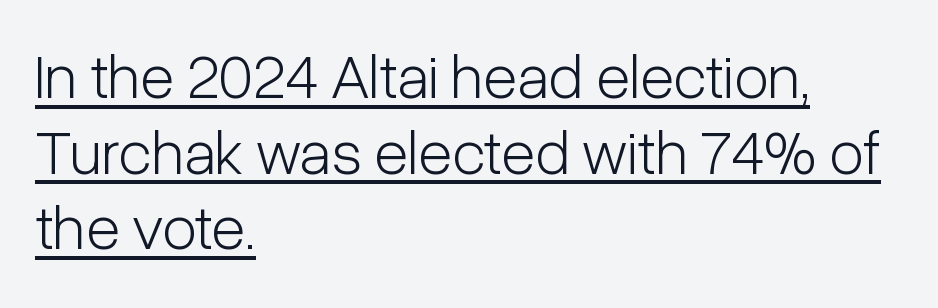
The image shows 63 px light, condensed sans-serif type, upright; set left-aligned, line spacing 1.2x, normal letter spacing, underlined; low stroke contrast and a medium x-height.
